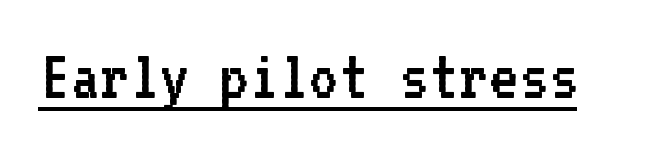
The image shows 72 px regular-weight sans-serif type, upright, monospaced; set normal letter spacing, underlined; low stroke contrast and a medium x-height.
